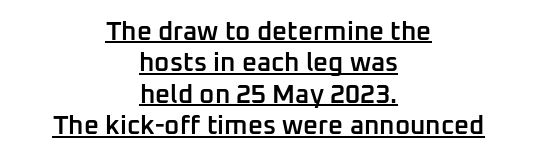
Is there any slant? The stems are plumb. Underline: present. These lines are centered, leaving both edges ragged. Semibold letterforms, between regular and bold.
